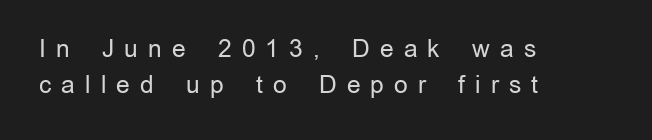
Q: Is the text bold? A: No.
Q: Is the text italic (slanted)? A: No, it is upright.
Q: Is the text underlined? A: No.
Q: How is the paragraph aligned? A: Left-aligned.
Q: Is the spacing between letters normal or unusually wide? A: Unusually wide.
Q: Is the spacing between lines tight, normal or loose? A: Normal.
